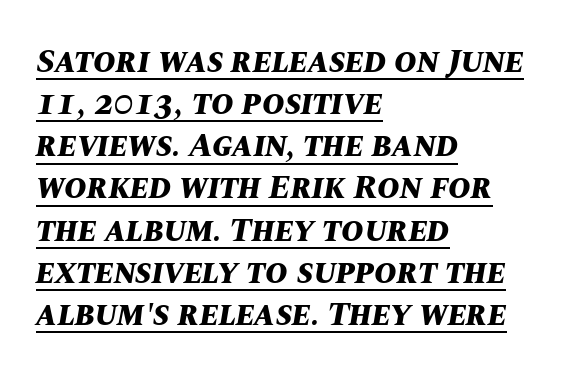
{"italic": "yes", "lean": "right", "slant_degrees": 10, "bold": "yes", "weight": "bold", "width": "normal", "stroke_contrast": "medium", "x_height": "large", "monospaced": "no", "underline": "yes", "align": "left", "line_spacing_ratio": 1.24, "letter_spacing": "normal", "letter_spacing_em": 0.0, "glyph_px": 34}
